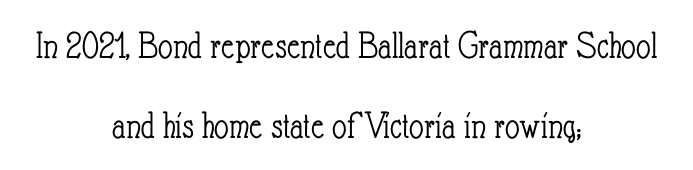
This rendering leaves character spacing at its baseline value. The lines in this sample share a center point and differ in where they start and stop. The strokes are not fattened; the text isn't bold. Characters remain perfectly vertical along every line.
